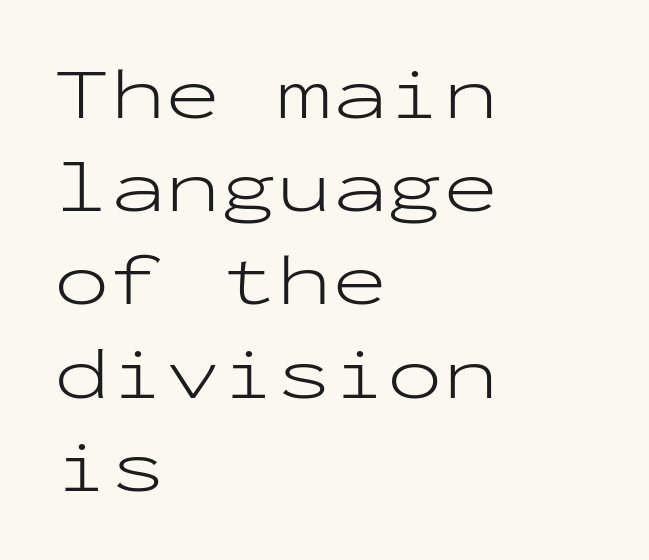
Horizontal bands of white between lines are of average thickness. Serif or sans? Sans — the stroke terminals are bare. Quick note: not italic, upright. Do the characters align in a grid? Yes, the font is monospaced.
